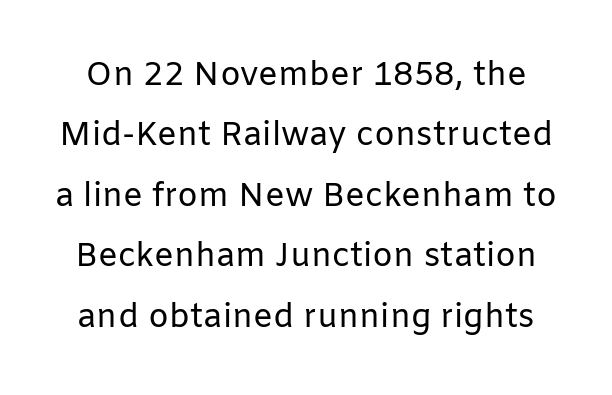
Q: Is the text bold? A: No.
Q: Is the text italic (slanted)? A: No, it is upright.
Q: Is the typeface a serif or a sans-serif typeface? A: Sans-serif.
Q: Is the text underlined? A: No.
Q: Is the spacing between letters normal or unusually wide? A: Normal.
Q: Width (condensed, normal, or wide)? A: Normal.
Q: Stroke contrast? A: Low.
Q: x-height? A: Medium.
Q: Monospaced? A: No.
